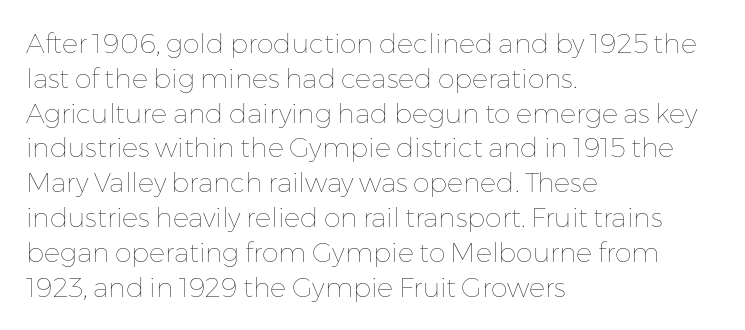
{"italic": "no", "bold": "no", "underline": "no", "align": "left", "line_spacing": "normal", "line_spacing_ratio": 1.29, "letter_spacing": "normal", "letter_spacing_em": 0.0, "glyph_px": 27}
